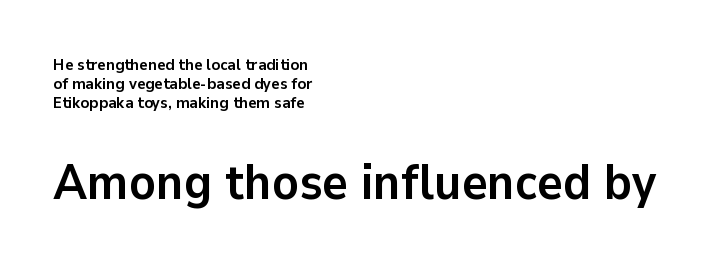
The image shows 49 px semibold sans-serif type, upright; set left-aligned, line spacing 1.18x, normal letter spacing, not underlined; the second (bottom) block is 3.06x larger; low stroke contrast and a medium x-height.
